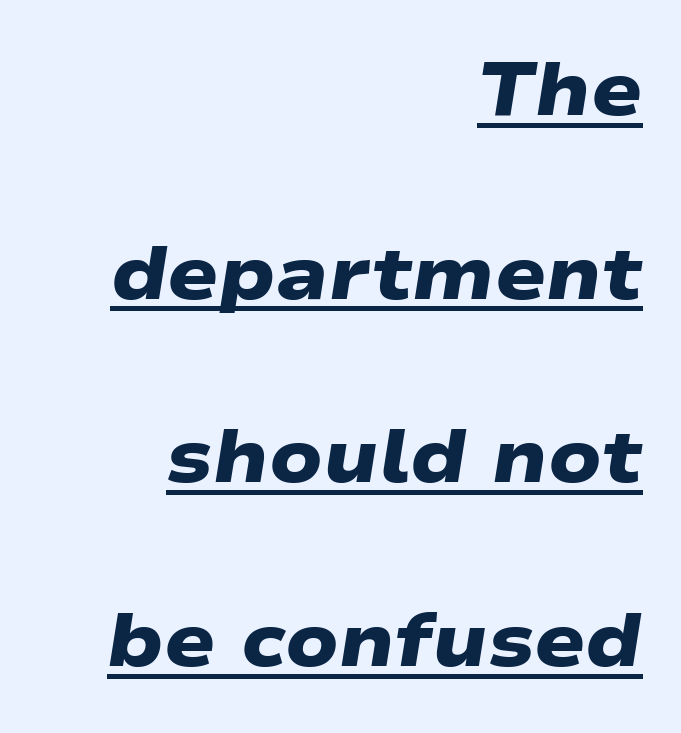
Q: Is the text bold? A: Yes.
Q: Is the typeface a serif or a sans-serif typeface? A: Sans-serif.
Q: Is the text underlined? A: Yes.
Q: How is the paragraph aligned? A: Right-aligned.
Q: Is the spacing between letters normal or unusually wide? A: Normal.
Q: Is the spacing between lines tight, normal or loose? A: Loose.
Q: Width (condensed, normal, or wide)? A: Wide.
Q: Stroke contrast? A: Low.
Q: x-height? A: Medium.
Q: Monospaced? A: No.
